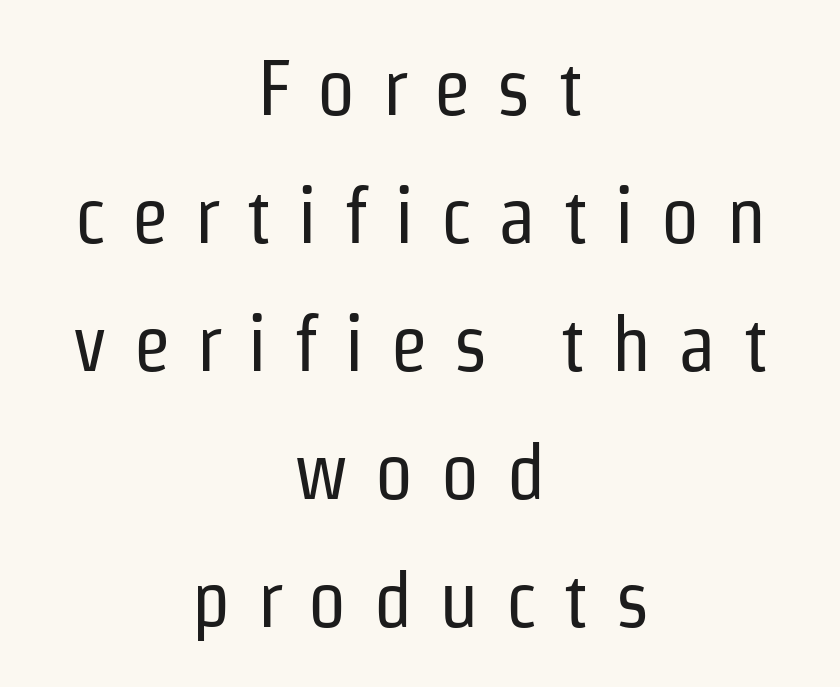
Here the glyphs are tracked loosely, breaking word shapes into spaced letters. Summary of vertical rhythm: regular, with standard interline spacing. No word sits above an underline. Heft: none added — not bold. Each letter's strokes conclude bluntly, with no projecting serifs. Looks like regular typesetting: each glyph gets only the width it needs.
